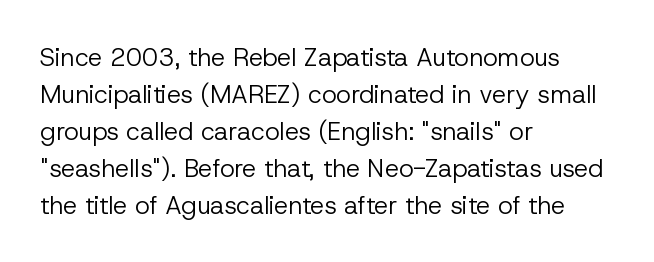
{"italic": "no", "bold": "no", "underline": "no", "align": "left", "line_spacing": "normal", "line_spacing_ratio": 1.48, "letter_spacing": "normal", "letter_spacing_em": 0.0, "glyph_px": 25}
